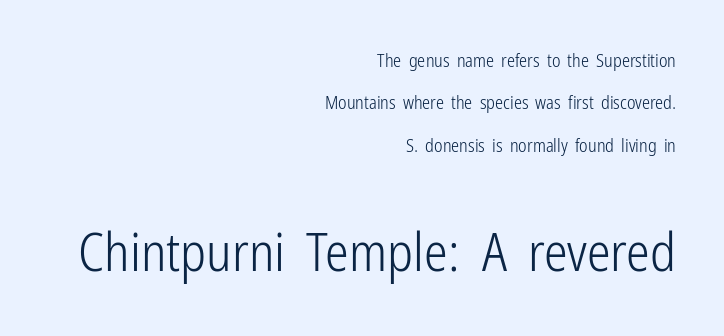
{"serif": "no", "italic": "no", "bold": "no", "weight": "light", "width": "condensed", "stroke_contrast": "low", "x_height": "medium", "monospaced": "no", "underline": "no", "align": "right", "line_spacing": "loose", "line_spacing_ratio": 2.35, "letter_spacing": "normal", "letter_spacing_em": 0.0, "larger_block": "second", "size_ratio": 2.94, "glyph_px": 53}
